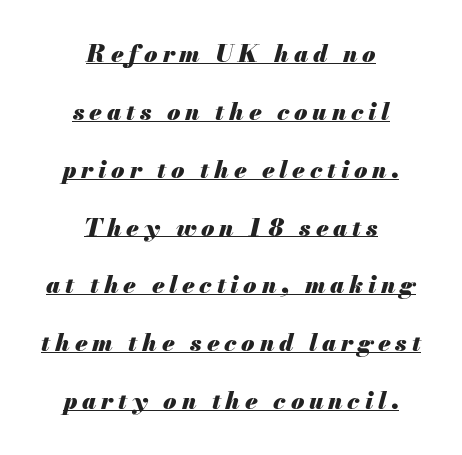
{"italic": "yes", "lean": "right", "slant_degrees": 13, "bold": "yes", "underline": "yes", "align": "center", "line_spacing": "loose", "line_spacing_ratio": 2.41, "letter_spacing": "wide", "letter_spacing_em": 0.2, "glyph_px": 24}
